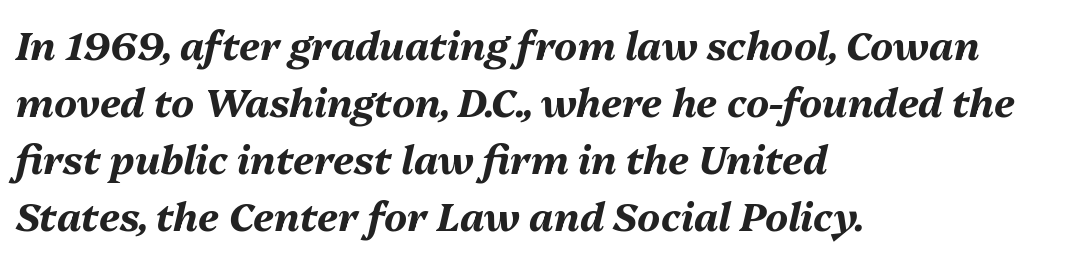
Q: Is the text bold? A: Yes.
Q: Is the text italic (slanted)? A: Yes, it leans right by about 13 degrees.
Q: Is the text underlined? A: No.
Q: How is the paragraph aligned? A: Left-aligned.
Q: Is the spacing between letters normal or unusually wide? A: Normal.
Q: Is the spacing between lines tight, normal or loose? A: Normal.
Q: Width (condensed, normal, or wide)? A: Normal.
Q: Stroke contrast? A: Medium.
Q: x-height? A: Medium.
Q: Monospaced? A: No.
